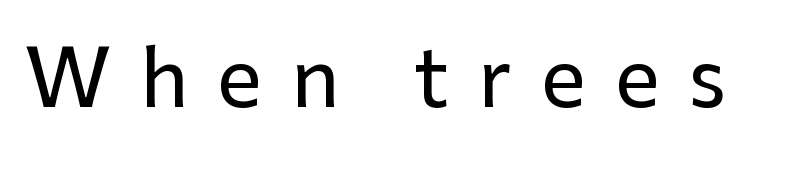
{"serif": "no", "italic": "no", "width": "normal", "stroke_contrast": "low", "x_height": "medium", "monospaced": "no", "underline": "no", "letter_spacing": "wide", "letter_spacing_em": 0.37, "glyph_px": 79}
